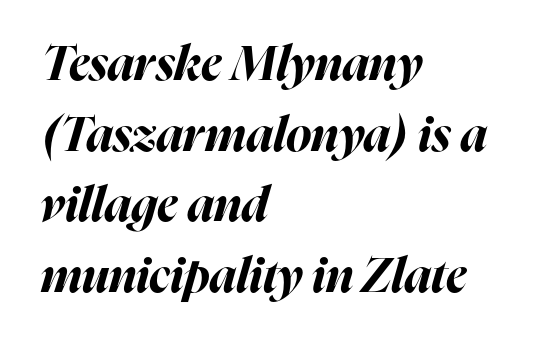
These lines stack with their left ends in a neat column. On the weight axis this lands at bold, roughly 700. Slant detected: the letters are inclined. The leading is moderate, giving the passage an even texture. Think of a printed novel: that variable character pitch is what you see here. Look at the tracking — it's just the regular setting, nothing added.
